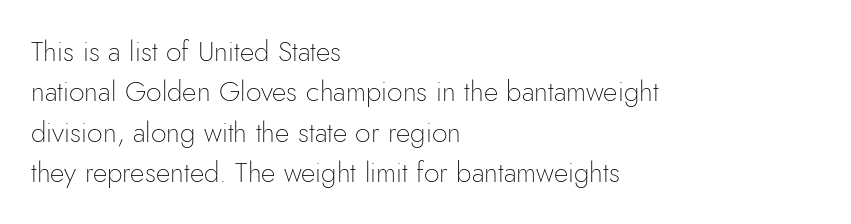
The image shows 28 px thin sans-serif type, upright; set left-aligned, normal line spacing (1.44x), normal letter spacing, not underlined; low stroke contrast and a small x-height.
